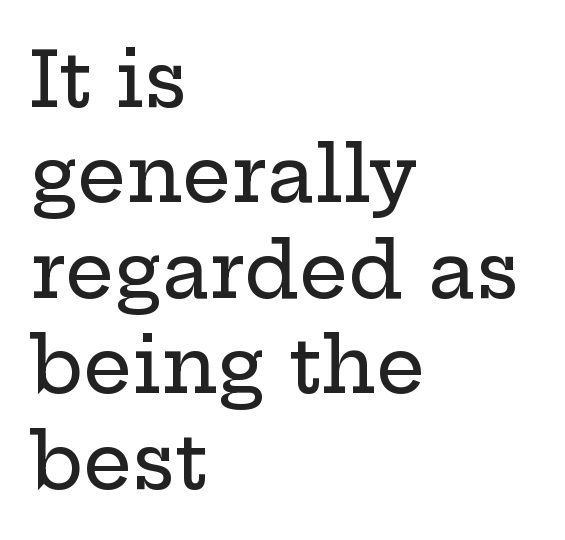
The image shows 77 px wide serif type, upright; set left-aligned, line spacing 1.24x, normal letter spacing, not underlined; low stroke contrast and a medium x-height.
